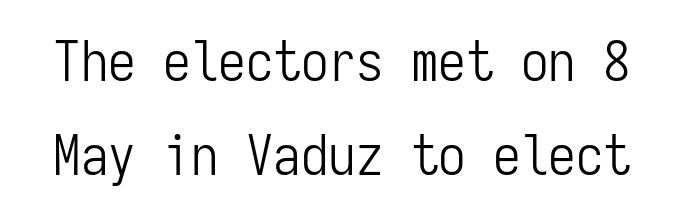
The image shows 55 px light, condensed sans-serif type, upright, monospaced; set line spacing 1.71x, normal letter spacing, not underlined; low stroke contrast and a medium x-height.
